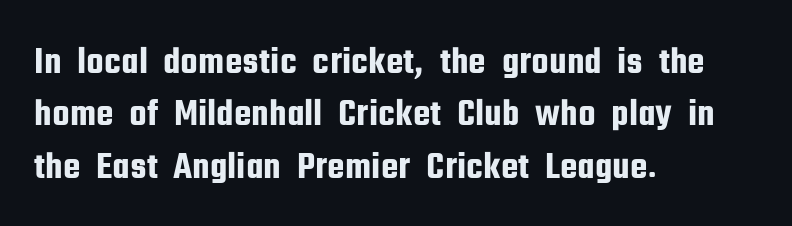
The image shows 39 px condensed sans-serif type, upright; set left-aligned, normal line spacing (1.34x), normal letter spacing, not underlined; low stroke contrast and a medium x-height.
